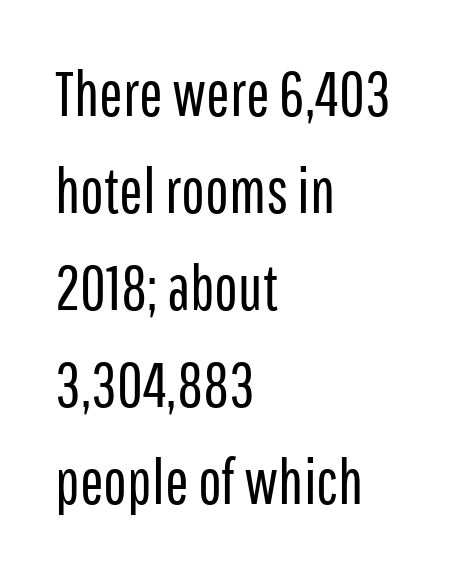
This sample has the flowing, uneven cadence of proportional lettering. The specimen reads as upright at a glance. Weight: in the light-to-regular range. Default kerning and tracking; the words read as compact shapes.
